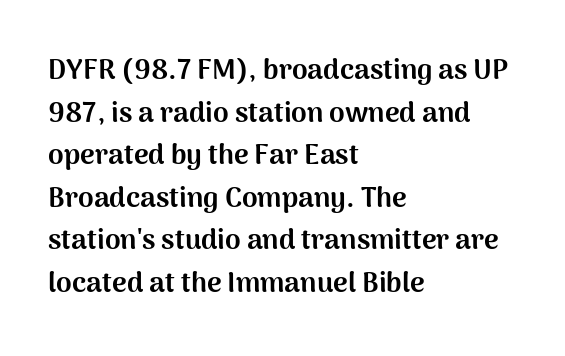
Each word holds together tightly as a unit, with standard inter-letter gaps. Interline gaps are of average width in this sample. Glance below the letters and you will spot only blank space. In terms of weight, the rendering is a true, heavy bold. Do the characters align in a grid? No, the font is proportional. A sans-serif font was chosen for this passage.
